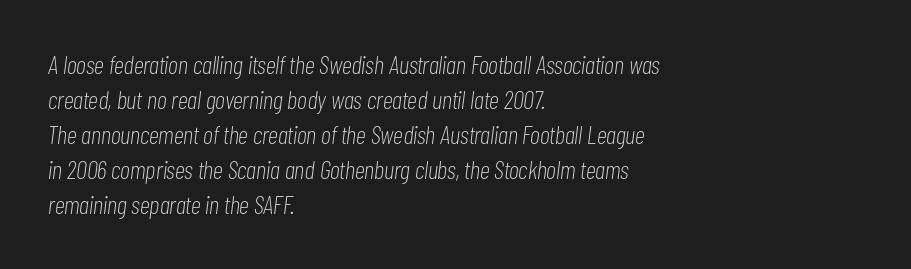
Q: Is the text bold? A: No.
Q: Is the text italic (slanted)? A: Yes, it leans right by about 7 degrees.
Q: Is the text underlined? A: No.
Q: How is the paragraph aligned? A: Left-aligned.
Q: Is the spacing between letters normal or unusually wide? A: Normal.
Q: Is the spacing between lines tight, normal or loose? A: Normal.
